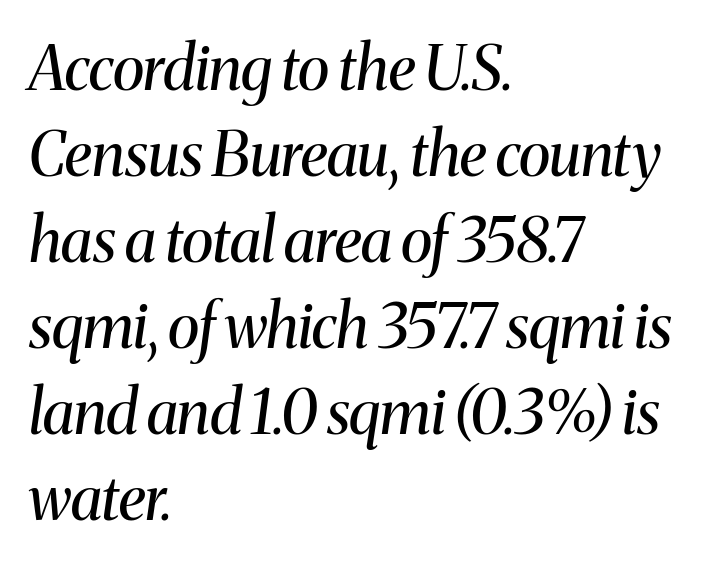
The image shows 61 px regular-weight serif type, italic (leaning right); set left-aligned, normal line spacing (1.41x), normal letter spacing, not underlined; medium stroke contrast and a medium x-height.
